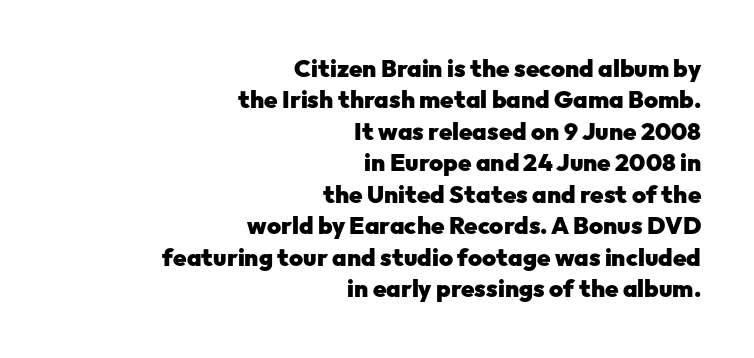
The image shows 24 px bold type, upright; set right-aligned, normal line spacing (1.31x), normal letter spacing, not underlined.
